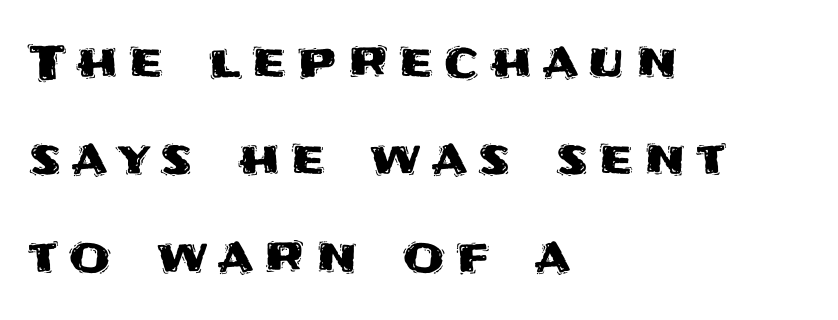
Q: Is the text italic (slanted)? A: No, it is upright.
Q: Is the typeface a serif or a sans-serif typeface? A: Sans-serif.
Q: Is the text underlined? A: No.
Q: How is the paragraph aligned? A: Left-aligned.
Q: Is the spacing between letters normal or unusually wide? A: Unusually wide.
Q: Is the spacing between lines tight, normal or loose? A: Loose.
Q: Width (condensed, normal, or wide)? A: Normal.
Q: Stroke contrast? A: Medium.
Q: x-height? A: Large.
Q: Monospaced? A: No.
